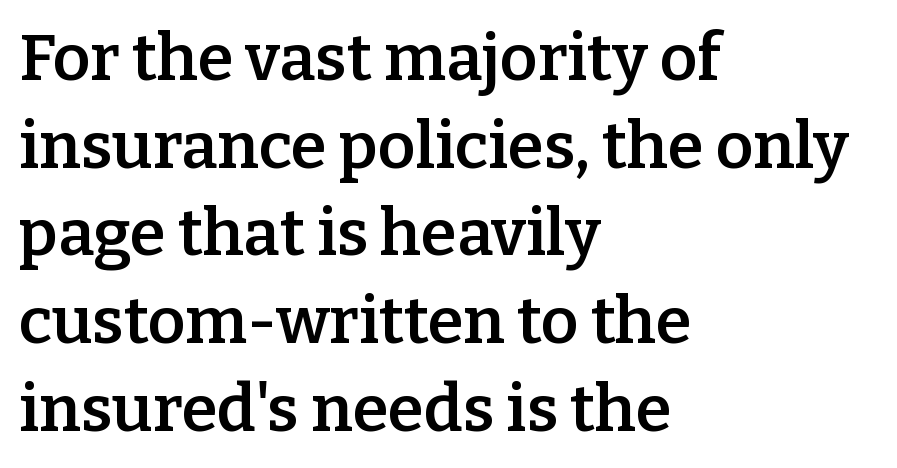
The image shows 65 px semibold serif type, upright; set left-aligned, normal line spacing (1.35x), normal letter spacing, not underlined; low stroke contrast and a medium x-height.
